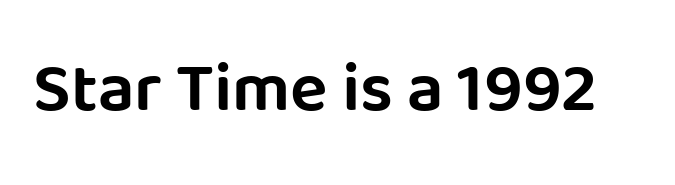
Italic? Not at all — the glyphs are vertical. Has an underline been added? It has not. Default kerning and tracking; the words read as compact shapes. In terms of letterform style, serifs are entirely absent.
